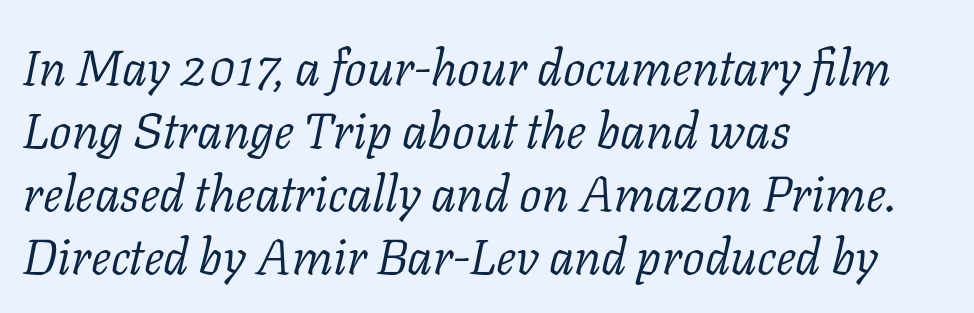
The image shows 50 px light serif type, italic (leaning right); set left-aligned, normal line spacing (1.26x), normal letter spacing, not underlined; low stroke contrast and a medium x-height.
